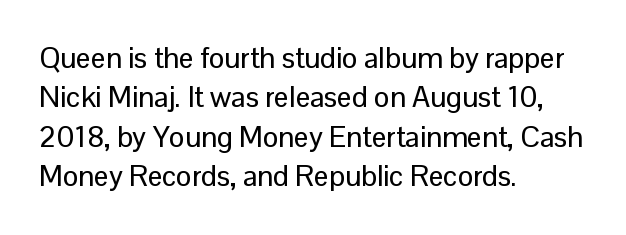
Visually the block forms a straight wall on the left and a jagged coastline on the right. How are the letters spaced? Ordinarily, with no added tracking. The font family rendered here belongs to the sans-serif group. Upright lettering throughout. Underlining? Definitely not there. Compared with typical paragraphs, the rows here are spaced about the same.
